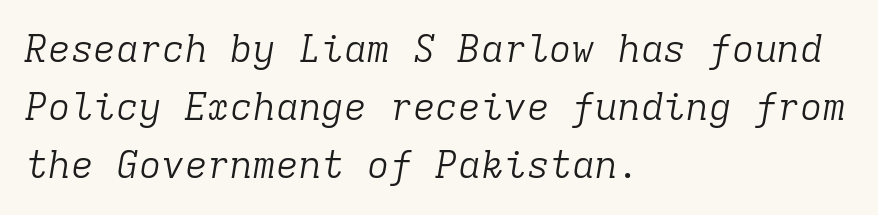
{"serif": "yes", "italic": "yes", "lean": "right", "slant_degrees": 9, "bold": "no", "weight": "light", "width": "normal", "stroke_contrast": "low", "x_height": "medium", "monospaced": "yes", "underline": "no", "align": "left", "line_spacing": "normal", "line_spacing_ratio": 1.53, "letter_spacing": "normal", "letter_spacing_em": 0.0, "glyph_px": 38}
